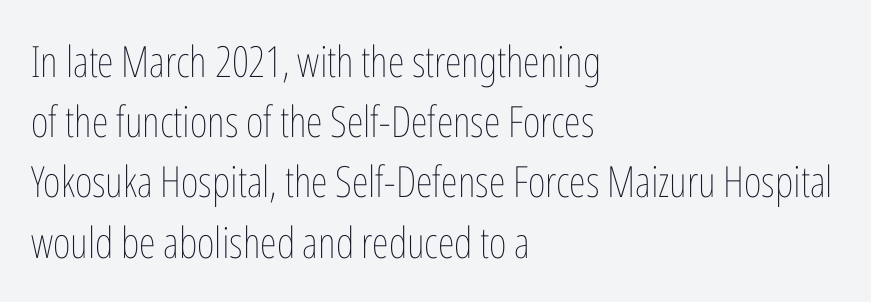
The image shows 43 px thin, condensed type, upright; set left-aligned, normal line spacing (1.4x), normal letter spacing, not underlined; low stroke contrast and a medium x-height.
